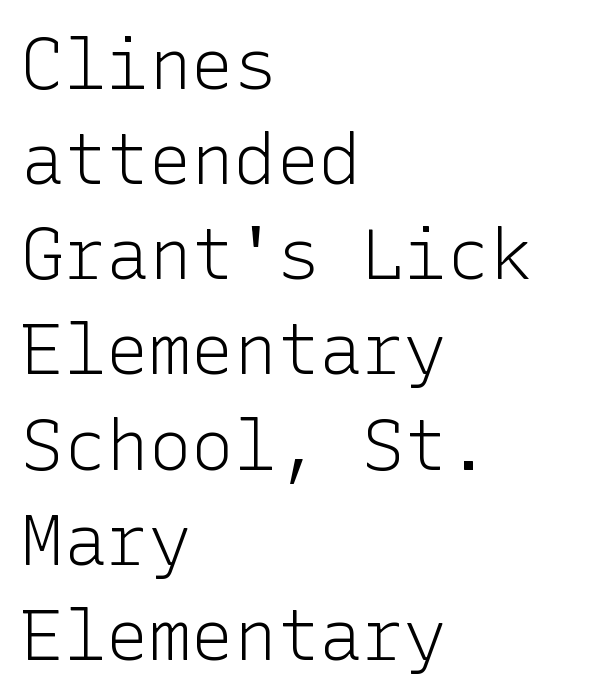
{"serif": "no", "italic": "no", "bold": "no", "weight": "light", "width": "normal", "stroke_contrast": "low", "x_height": "medium", "underline": "no", "align": "left", "line_spacing": "normal", "line_spacing_ratio": 1.34, "letter_spacing": "normal", "letter_spacing_em": 0.0, "glyph_px": 71}
